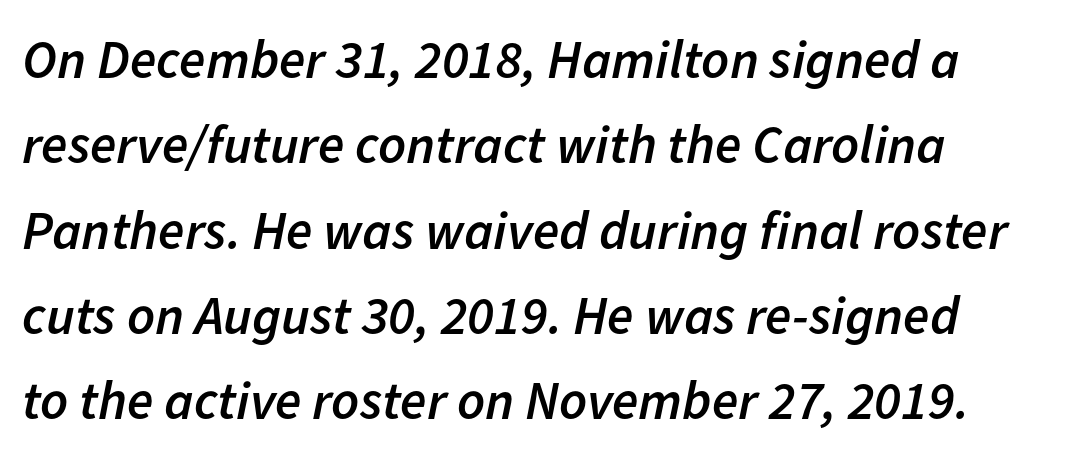
Q: Is the text bold? A: Semi-bold.
Q: Is the text italic (slanted)? A: Yes, it leans right by about 11 degrees.
Q: Is the text underlined? A: No.
Q: Is the spacing between letters normal or unusually wide? A: Normal.
Q: Is the spacing between lines tight, normal or loose? A: Normal.
Q: Width (condensed, normal, or wide)? A: Normal.
Q: Stroke contrast? A: Low.
Q: x-height? A: Medium.
Q: Monospaced? A: No.
